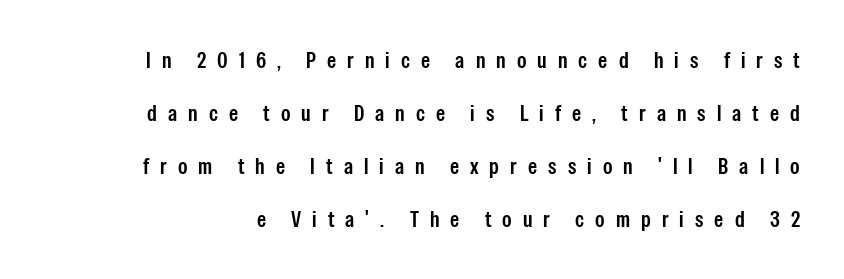
{"italic": "no", "underline": "no", "line_spacing": "loose", "line_spacing_ratio": 2.31, "letter_spacing": "wide", "letter_spacing_em": 0.48, "glyph_px": 23}
